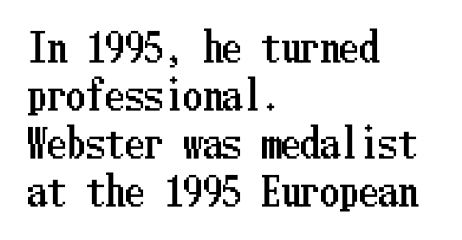
{"italic": "no", "width": "condensed", "stroke_contrast": "low", "x_height": "medium", "underline": "no", "align": "left", "line_spacing_ratio": 1.23, "letter_spacing": "normal", "letter_spacing_em": 0.0, "glyph_px": 39}
